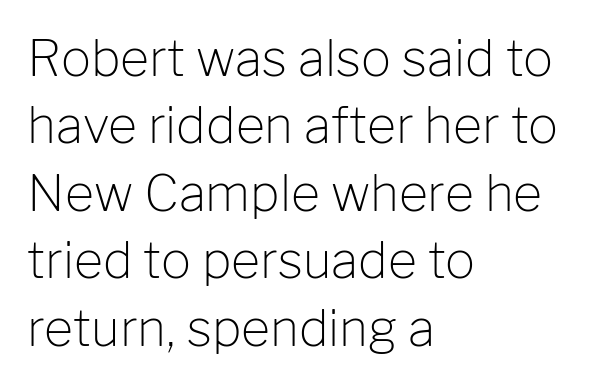
{"serif": "no", "italic": "no", "bold": "no", "weight": "light", "width": "normal", "stroke_contrast": "low", "x_height": "medium", "monospaced": "no", "underline": "no", "align": "left", "line_spacing": "normal", "line_spacing_ratio": 1.35, "letter_spacing": "normal", "letter_spacing_em": 0.0, "glyph_px": 50}
